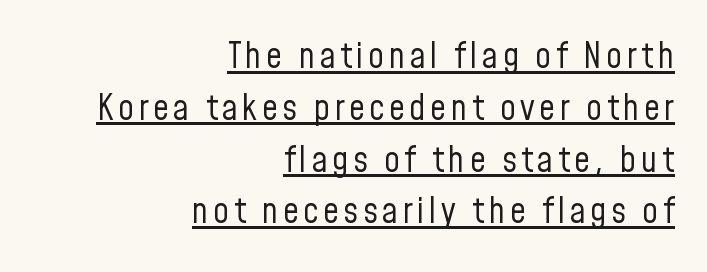
{"serif": "no", "italic": "no", "bold": "no", "weight": "regular", "width": "condensed", "stroke_contrast": "low", "x_height": "medium", "monospaced": "no", "underline": "yes", "align": "right", "line_spacing": "normal", "line_spacing_ratio": 1.48, "glyph_px": 35}
